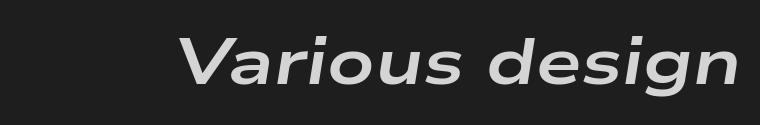
{"italic": "yes", "lean": "right", "slant_degrees": 9, "bold": "yes", "weight": "bold", "width": "wide", "stroke_contrast": "low", "x_height": "medium", "monospaced": "no", "underline": "no", "letter_spacing": "normal", "letter_spacing_em": 0.0, "glyph_px": 65}
